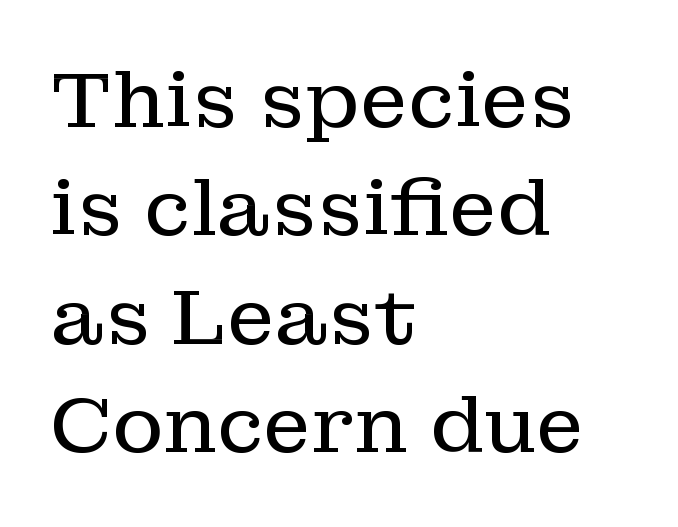
Nothing heavy about these letters — not bold at all. These lines are composed in type with serifs. This rendering leaves character spacing at its baseline value. The rag falls on the right side of this text block. Posture: vertical. One glance says typical: line gaps are just what's usual.
